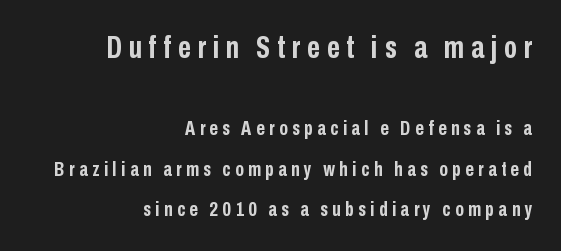
Heavy-handed strokes throughout: this text is bold. This rendering uses right alignment, leaving the left contour irregular. Large over small — that's the arrangement of the two blocks here. Students, observe: this is what heavily led, spacious text looks like.
